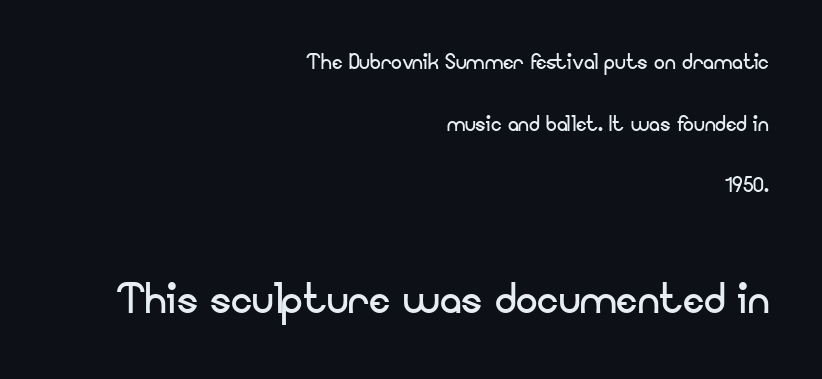
Q: Is the text bold? A: No.
Q: Is the text italic (slanted)? A: No, it is upright.
Q: Is the typeface a serif or a sans-serif typeface? A: Sans-serif.
Q: Is the text underlined? A: No.
Q: How is the paragraph aligned? A: Right-aligned.
Q: Is the spacing between letters normal or unusually wide? A: Normal.
Q: Is the spacing between lines tight, normal or loose? A: Loose.
Q: Which block of text is set in a larger size, the first (top) or the second (bottom)? A: The second (bottom) one.
Q: Width (condensed, normal, or wide)? A: Normal.
Q: Stroke contrast? A: Low.
Q: x-height? A: Small.
Q: Monospaced? A: No.
